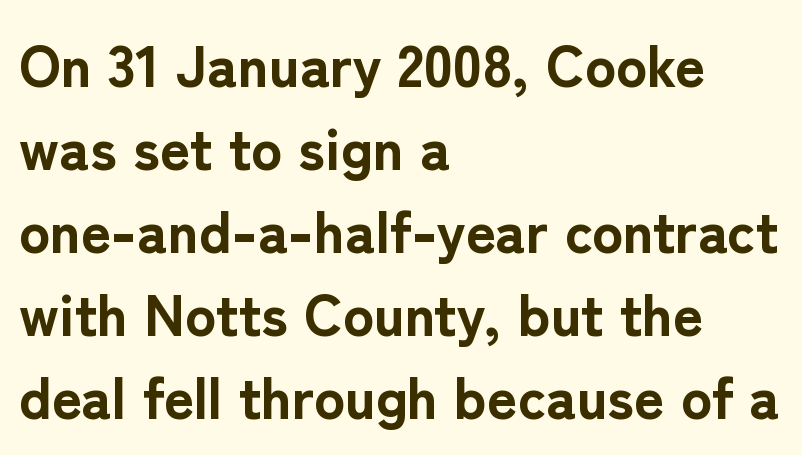
Q: Is the text bold? A: Yes.
Q: Is the text italic (slanted)? A: No, it is upright.
Q: Is the typeface a serif or a sans-serif typeface? A: Sans-serif.
Q: Is the text underlined? A: No.
Q: How is the paragraph aligned? A: Left-aligned.
Q: Is the spacing between letters normal or unusually wide? A: Normal.
Q: Is the spacing between lines tight, normal or loose? A: Normal.
Q: Width (condensed, normal, or wide)? A: Normal.
Q: Stroke contrast? A: Low.
Q: x-height? A: Medium.
Q: Monospaced? A: No.
